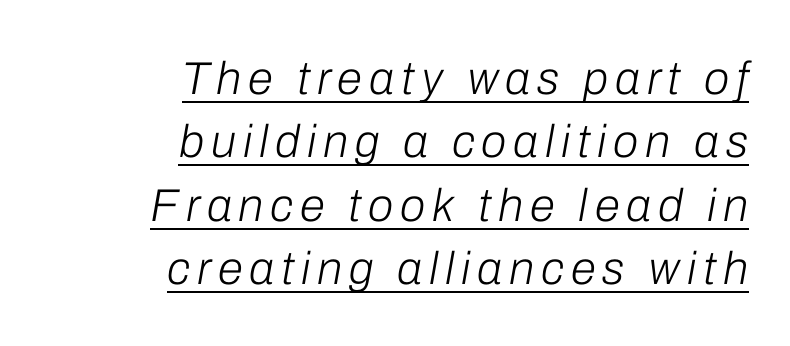
{"italic": "yes", "lean": "right", "slant_degrees": 10, "bold": "no", "weight": "light", "width": "normal", "stroke_contrast": "low", "x_height": "medium", "monospaced": "no", "underline": "yes", "align": "right", "line_spacing": "normal", "line_spacing_ratio": 1.38, "glyph_px": 46}
